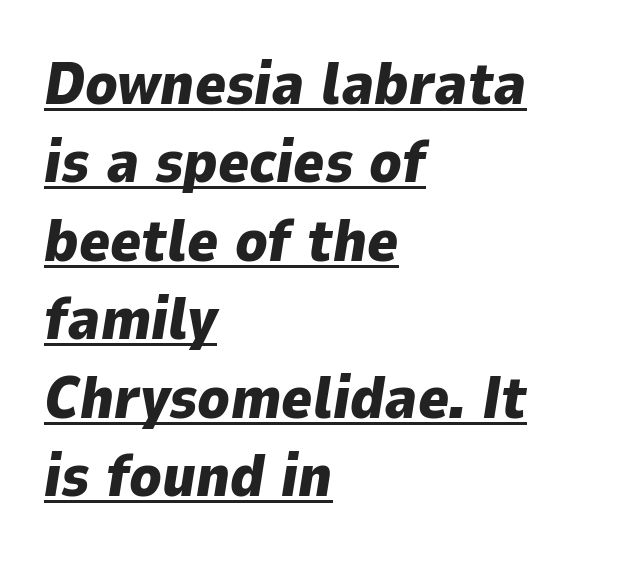
Somebody hit Ctrl+U on this one — the words are underlined. In terms of leading, this rendering sits right in the middle. The face used here has a pronounced slope to its letters. The rendering keeps characters at their native spacing. Here the designer chose a conventional face with non-uniform glyph widths. Is the type bold? Yes — the strokes are clearly thick and heavy.
